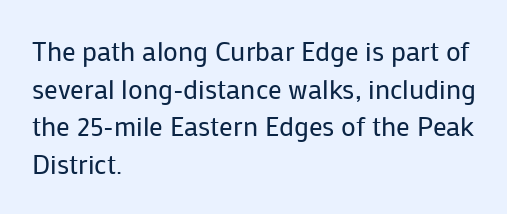
The image shows 27 px text type, upright; set left-aligned, normal line spacing (1.39x), normal letter spacing, not underlined.
